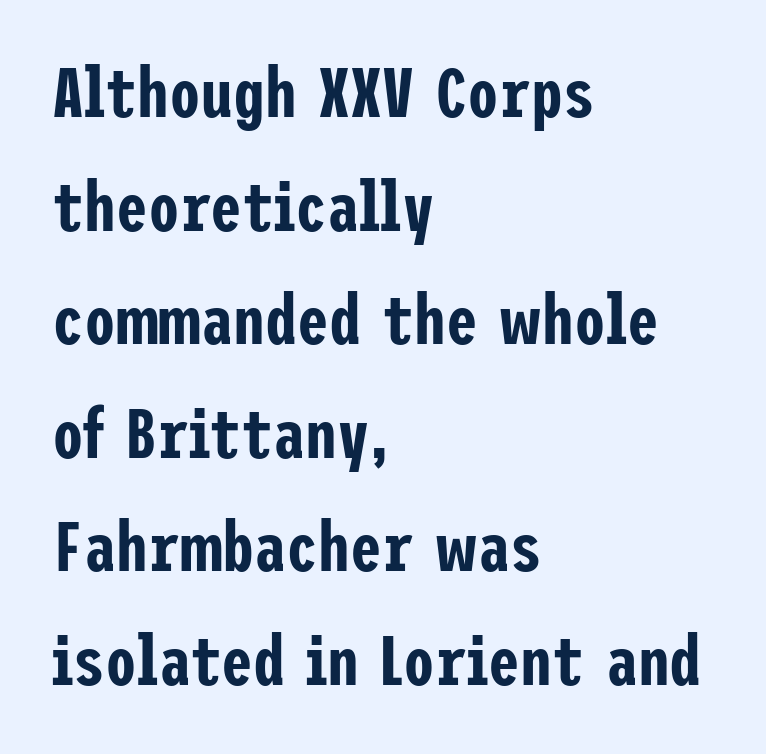
Q: Is the text italic (slanted)? A: No, it is upright.
Q: Is the typeface a serif or a sans-serif typeface? A: Sans-serif.
Q: Is the text underlined? A: No.
Q: How is the paragraph aligned? A: Left-aligned.
Q: Is the spacing between letters normal or unusually wide? A: Normal.
Q: Is the spacing between lines tight, normal or loose? A: Normal.
Q: Width (condensed, normal, or wide)? A: Condensed.
Q: Stroke contrast? A: Low.
Q: x-height? A: Medium.
